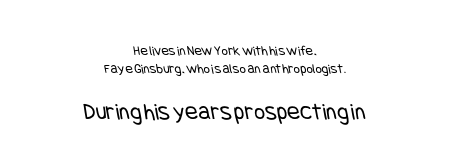
Q: Is the text bold? A: No.
Q: Is the text underlined? A: No.
Q: How is the paragraph aligned? A: Centered.
Q: Is the spacing between letters normal or unusually wide? A: Normal.
Q: Is the spacing between lines tight, normal or loose? A: Normal.
Q: Which block of text is set in a larger size, the first (top) or the second (bottom)? A: The second (bottom) one.
